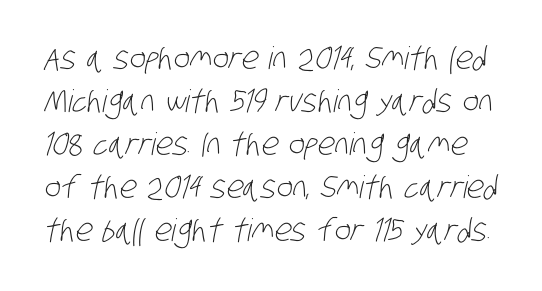
The image shows 31 px light, condensed sans-serif type; set normal line spacing (1.39x), normal letter spacing, not underlined; low stroke contrast and a large x-height.
